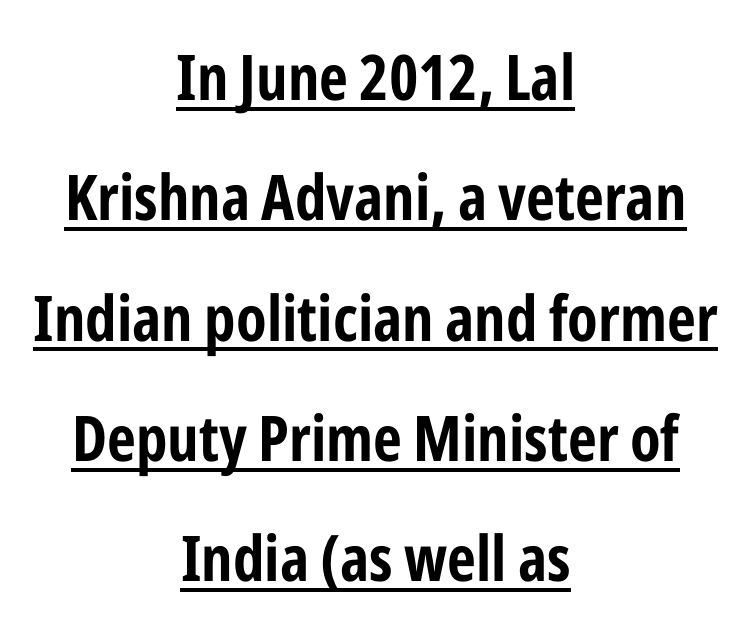
Q: Is the text bold? A: Yes.
Q: Is the text italic (slanted)? A: No, it is upright.
Q: Is the typeface a serif or a sans-serif typeface? A: Sans-serif.
Q: Is the text underlined? A: Yes.
Q: How is the paragraph aligned? A: Centered.
Q: Is the spacing between letters normal or unusually wide? A: Normal.
Q: Is the spacing between lines tight, normal or loose? A: Loose.
Q: Width (condensed, normal, or wide)? A: Condensed.
Q: Stroke contrast? A: Low.
Q: x-height? A: Medium.
Q: Monospaced? A: No.
